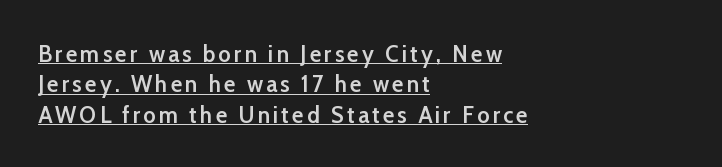
The image shows 24 px text type, upright; set left-aligned, normal line spacing (1.27x), underlined.
